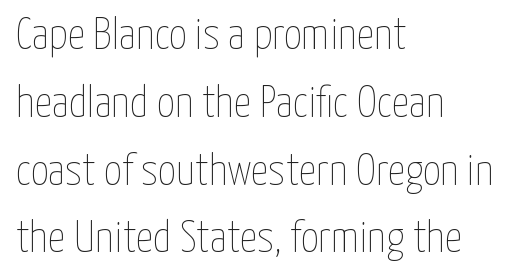
You can tell it's not italic because the verticals are truly vertical. Spacing verdict: proportional, widths tailored to each character. Decoration check: the copy has no underline. Line beginnings align vertically; line endings do not. No chunkiness to these letters — they're not bold. In terms of letterspacing, this is plain default setting.
